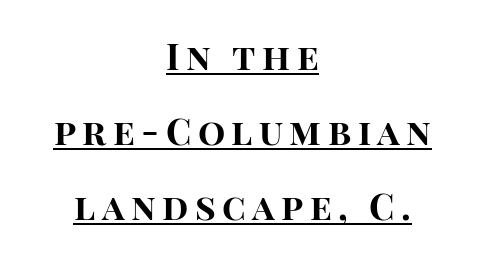
Q: Is the text bold? A: Yes.
Q: Is the text italic (slanted)? A: No, it is upright.
Q: Is the typeface a serif or a sans-serif typeface? A: Sans-serif.
Q: Is the text underlined? A: Yes.
Q: How is the paragraph aligned? A: Centered.
Q: Is the spacing between lines tight, normal or loose? A: Loose.
Q: Width (condensed, normal, or wide)? A: Normal.
Q: Stroke contrast? A: High.
Q: x-height? A: Large.
Q: Monospaced? A: No.
